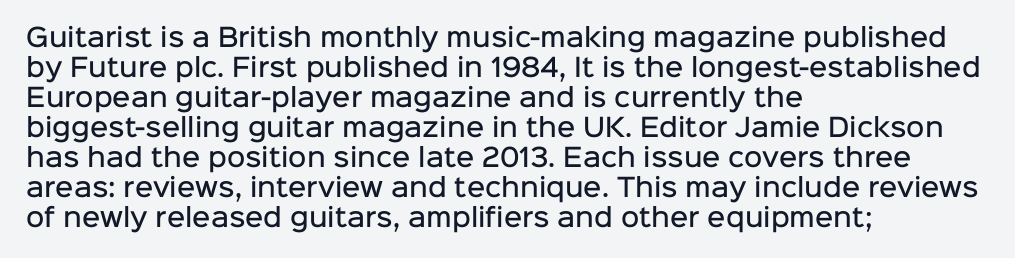
The rendering uses a semibold face; strokes are thickened but not to full bold. Horizontal alignment here is leftward, the default for most running prose. Nope, not italic — everything's standing straight. The letterforms sit shoulder to shoulder at normal distance.
